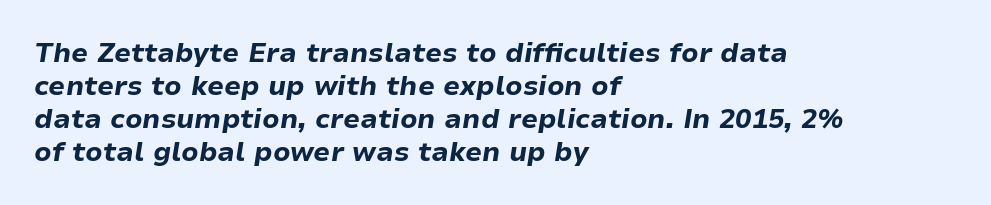
The image shows 27 px bold type, italic (leaning right); set left-aligned, line spacing 1.22x, normal letter spacing, not underlined.
